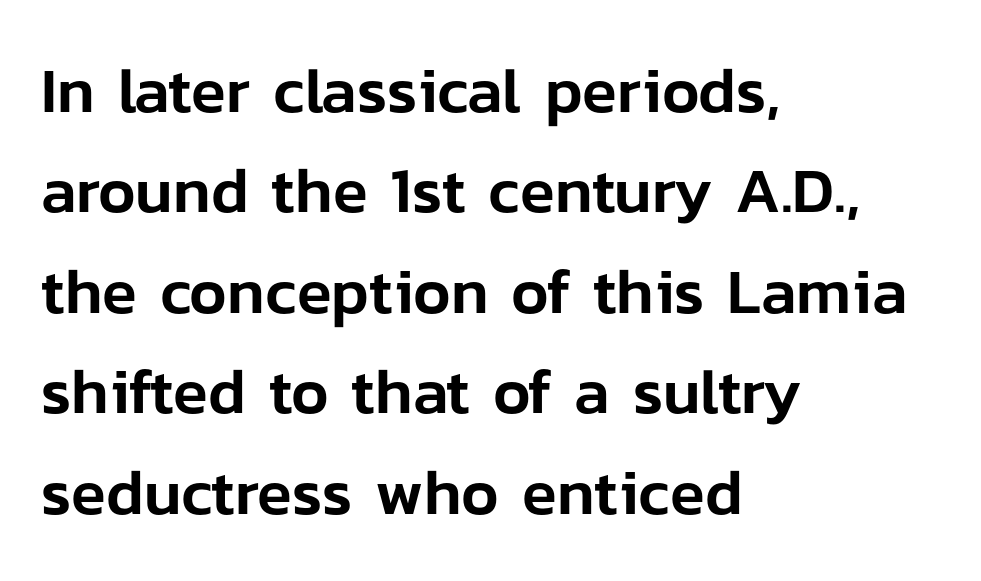
The image shows 64 px sans-serif type, upright; set left-aligned, normal line spacing (1.57x), normal letter spacing, not underlined; low stroke contrast and a medium x-height.
